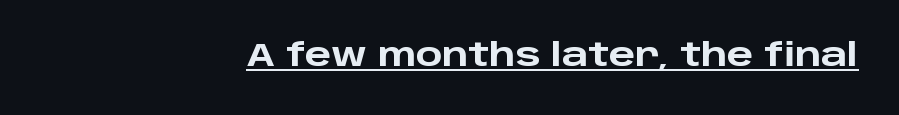
Posture: straight, roman, zero tilt. These characters rest on top of a visible drawn line. Caption: multi-line text, flush right, ragged left. Character widths vary here, with narrow letters taking less room than wide ones.
